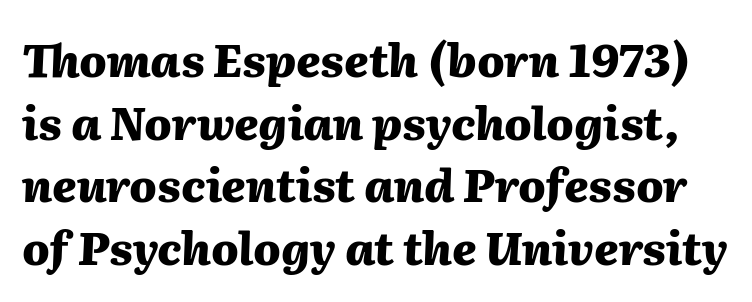
The image shows 45 px heavy type, italic (leaning right); set normal line spacing (1.39x), normal letter spacing, not underlined; medium stroke contrast and a medium x-height.
